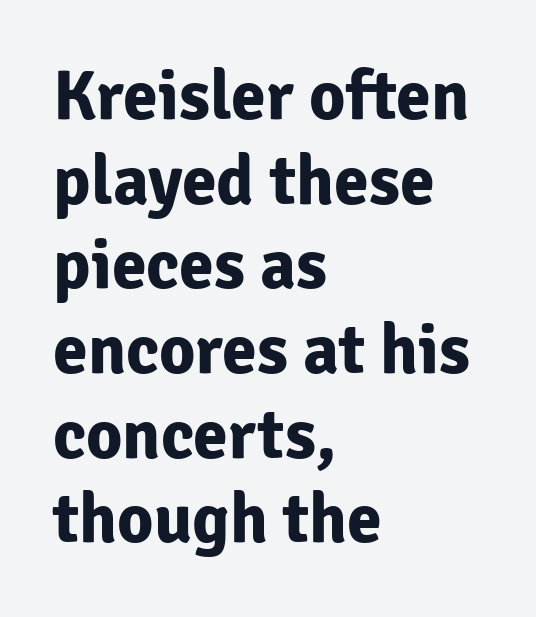
The image shows 70 px bold sans-serif type, upright; set left-aligned, line spacing 1.21x, normal letter spacing, not underlined; low stroke contrast and a medium x-height.
